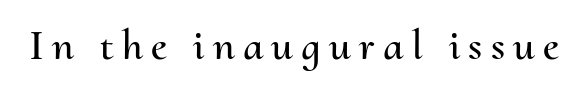
Posture: upright roman. Do the characters align in a grid? No, the font is proportional. A clean baseline with only descenders dipping below it.
